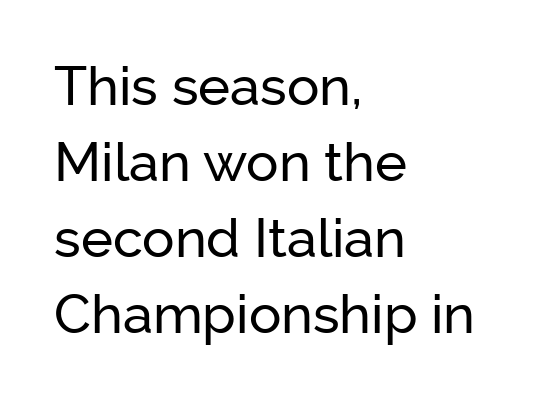
{"serif": "no", "italic": "no", "width": "normal", "stroke_contrast": "low", "x_height": "medium", "monospaced": "no", "underline": "no", "align": "left", "line_spacing": "normal", "line_spacing_ratio": 1.41, "letter_spacing": "normal", "letter_spacing_em": 0.0, "glyph_px": 54}
